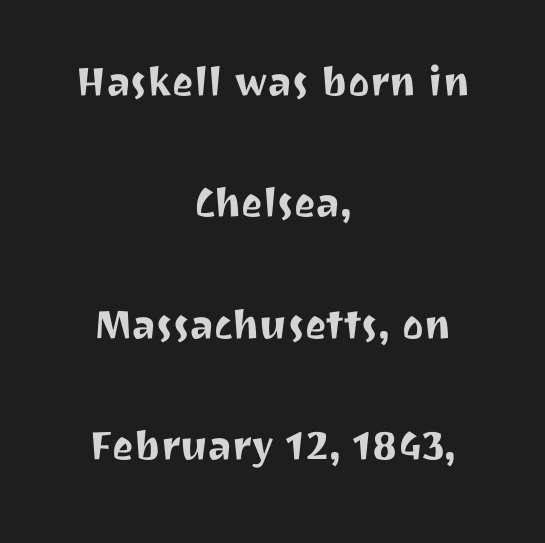
Q: Is the text italic (slanted)? A: No, it is upright.
Q: Is the typeface a serif or a sans-serif typeface? A: Sans-serif.
Q: Is the text underlined? A: No.
Q: How is the paragraph aligned? A: Centered.
Q: Is the spacing between letters normal or unusually wide? A: Normal.
Q: Is the spacing between lines tight, normal or loose? A: Loose.
Q: Width (condensed, normal, or wide)? A: Normal.
Q: Stroke contrast? A: Medium.
Q: x-height? A: Medium.
Q: Monospaced? A: No.
